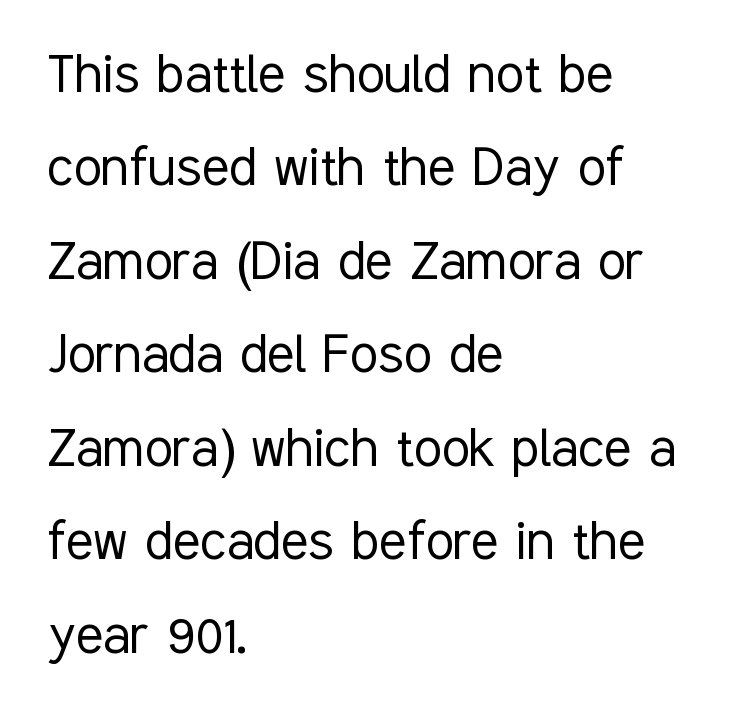
The type family on display is of the sans-serif kind. Typeset ragged right — the left edge is the straight one. These lines keep a tight, regular rhythm from letter to letter. The passage shown is typed in a proportional face where columns would drift. The gap between lines stays unmarked.
